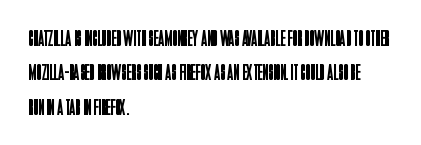
Q: Is the text bold? A: No.
Q: Is the text italic (slanted)? A: No, it is upright.
Q: Is the text underlined? A: No.
Q: How is the paragraph aligned? A: Left-aligned.
Q: Is the spacing between letters normal or unusually wide? A: Normal.
Q: Is the spacing between lines tight, normal or loose? A: Normal.
